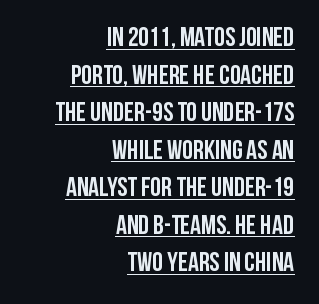
The passage shown is underscored from start to finish. If you measured baseline to baseline, you'd find a middling distance. Caption: multi-line text, flush right, ragged left. Its strokes are broad and dark, the hallmark of bold type. Posture: upright roman.
